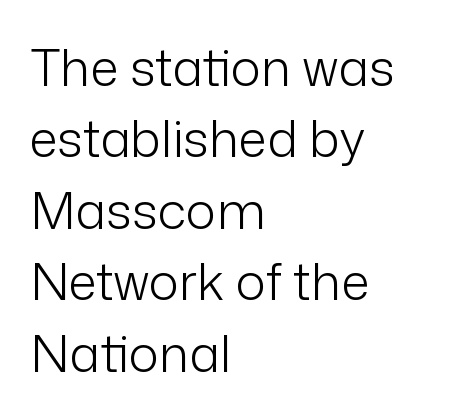
{"serif": "no", "italic": "no", "bold": "no", "weight": "light", "width": "normal", "stroke_contrast": "low", "x_height": "medium", "monospaced": "no", "underline": "no", "align": "left", "line_spacing": "normal", "line_spacing_ratio": 1.4, "letter_spacing": "normal", "letter_spacing_em": 0.0, "glyph_px": 51}
